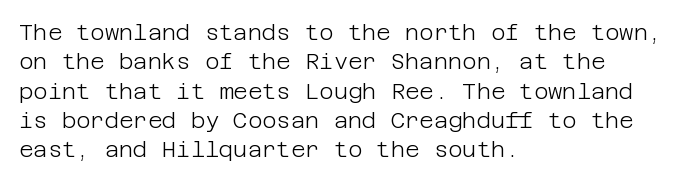
Caption: face not bold, strokes unweighted. Whoever set this chose a conventional vertical rhythm. This sample uses plain, unmodified letter spacing. The lettering stays uniformly vertical, giving the passage a roman look. Rule under the text: the space is simply empty.
